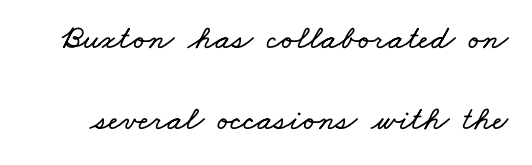
{"width": "wide", "stroke_contrast": "low", "x_height": "small", "monospaced": "no", "underline": "no", "line_spacing": "loose", "line_spacing_ratio": 2.39, "letter_spacing": "normal", "letter_spacing_em": 0.0, "glyph_px": 34}
